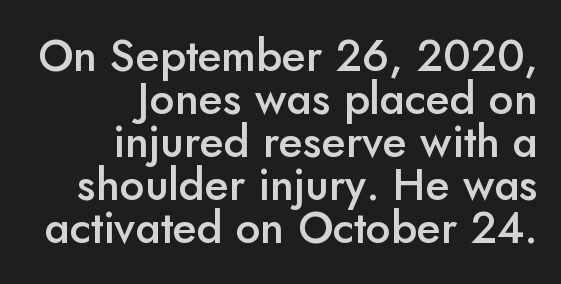
Q: Is the text bold? A: Semi-bold.
Q: Is the text italic (slanted)? A: No, it is upright.
Q: Is the typeface a serif or a sans-serif typeface? A: Sans-serif.
Q: Is the text underlined? A: No.
Q: How is the paragraph aligned? A: Right-aligned.
Q: Is the spacing between letters normal or unusually wide? A: Normal.
Q: Is the spacing between lines tight, normal or loose? A: Tight.
Q: Width (condensed, normal, or wide)? A: Normal.
Q: Stroke contrast? A: Low.
Q: x-height? A: Small.
Q: Monospaced? A: No.
